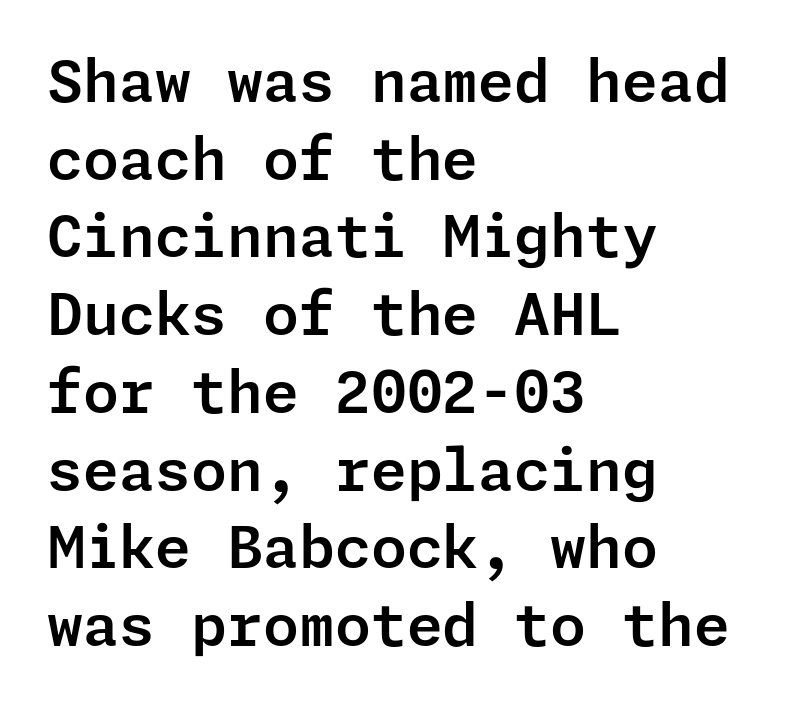
Q: Is the text italic (slanted)? A: No, it is upright.
Q: Is the typeface a serif or a sans-serif typeface? A: Sans-serif.
Q: Is the text underlined? A: No.
Q: How is the paragraph aligned? A: Left-aligned.
Q: Is the spacing between letters normal or unusually wide? A: Normal.
Q: Is the spacing between lines tight, normal or loose? A: Normal.
Q: Width (condensed, normal, or wide)? A: Normal.
Q: Stroke contrast? A: Low.
Q: x-height? A: Medium.
